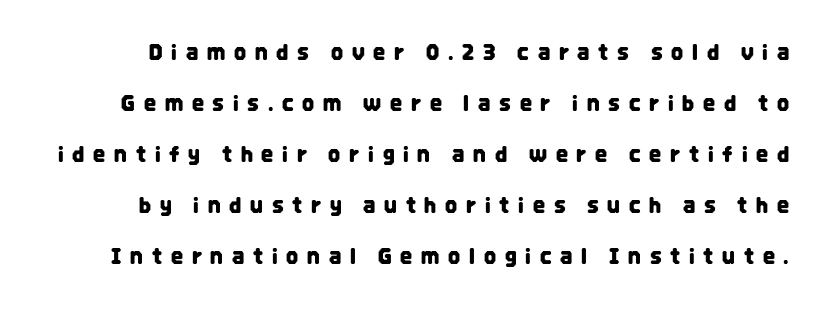
Unlike italic type, these characters show no tilt at all. Tracking value appears strongly positive — letters spread wide. The rendering uses a large line-height, opening up the rows. A clean baseline with only descenders dipping below it.
